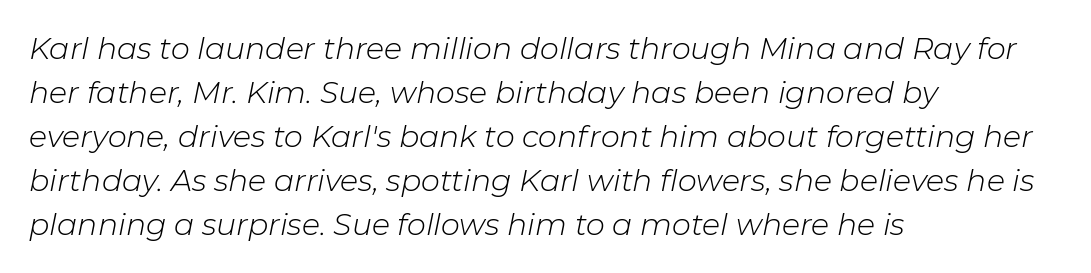
Q: Is the text bold? A: No.
Q: Is the text italic (slanted)? A: Yes, it leans right by about 11 degrees.
Q: Is the text underlined? A: No.
Q: How is the paragraph aligned? A: Left-aligned.
Q: Is the spacing between letters normal or unusually wide? A: Normal.
Q: Is the spacing between lines tight, normal or loose? A: Normal.
Q: Width (condensed, normal, or wide)? A: Normal.
Q: Stroke contrast? A: Low.
Q: x-height? A: Medium.
Q: Monospaced? A: No.
